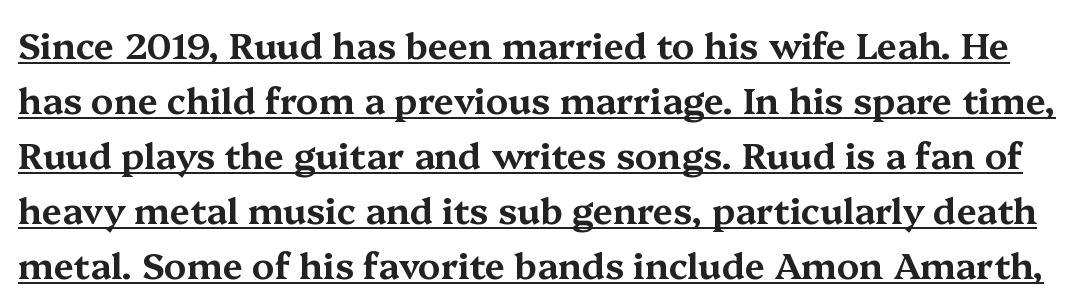
The image shows 36 px wide serif type, upright; set normal line spacing (1.53x), normal letter spacing, underlined; medium stroke contrast and a medium x-height.
